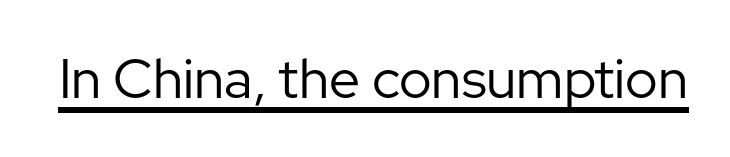
The image shows 55 px regular-weight sans-serif type, upright; set normal letter spacing, underlined; low stroke contrast and a medium x-height.
